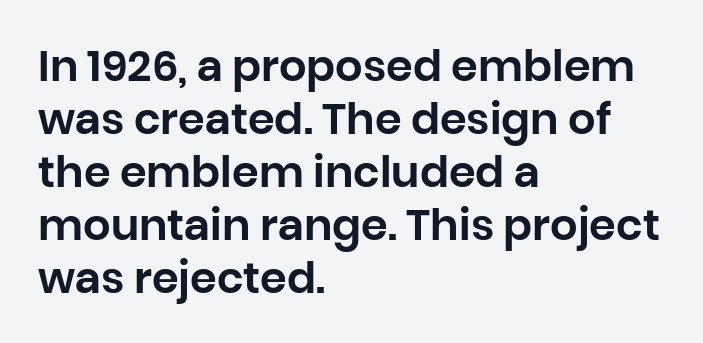
Q: Is the text italic (slanted)? A: No, it is upright.
Q: Is the typeface a serif or a sans-serif typeface? A: Sans-serif.
Q: Is the text underlined? A: No.
Q: How is the paragraph aligned? A: Left-aligned.
Q: Is the spacing between letters normal or unusually wide? A: Normal.
Q: Width (condensed, normal, or wide)? A: Normal.
Q: Stroke contrast? A: Low.
Q: x-height? A: Large.
Q: Monospaced? A: No.
